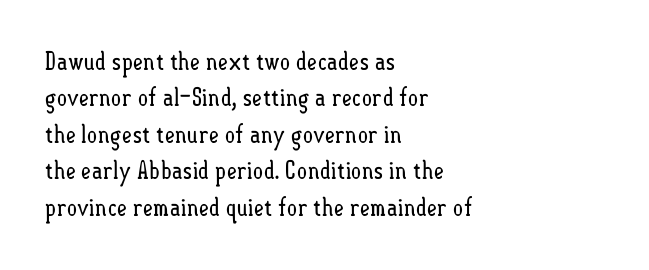
The image shows 25 px text type, upright; set left-aligned, normal line spacing (1.46x), normal letter spacing, not underlined.
